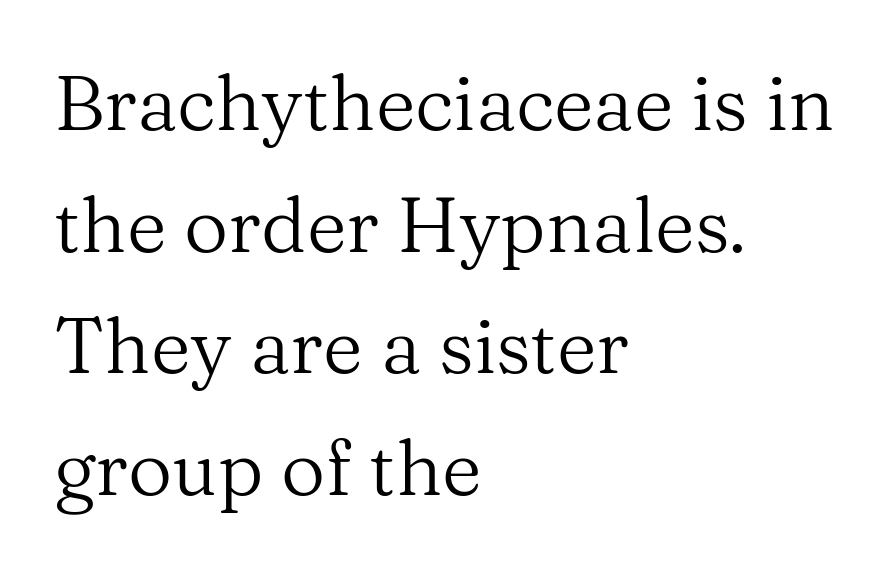
{"serif": "yes", "italic": "no", "bold": "no", "weight": "regular", "width": "normal", "stroke_contrast": "medium", "x_height": "medium", "monospaced": "no", "underline": "no", "align": "left", "line_spacing": "normal", "line_spacing_ratio": 1.58, "letter_spacing": "normal", "letter_spacing_em": 0.0, "glyph_px": 77}
